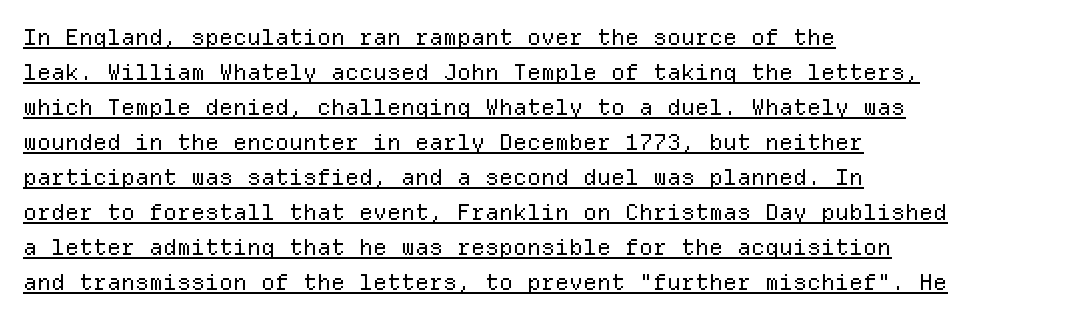
Q: Is the text bold? A: No.
Q: Is the text italic (slanted)? A: No, it is upright.
Q: Is the text underlined? A: Yes.
Q: How is the paragraph aligned? A: Left-aligned.
Q: Is the spacing between letters normal or unusually wide? A: Normal.
Q: Is the spacing between lines tight, normal or loose? A: Normal.
